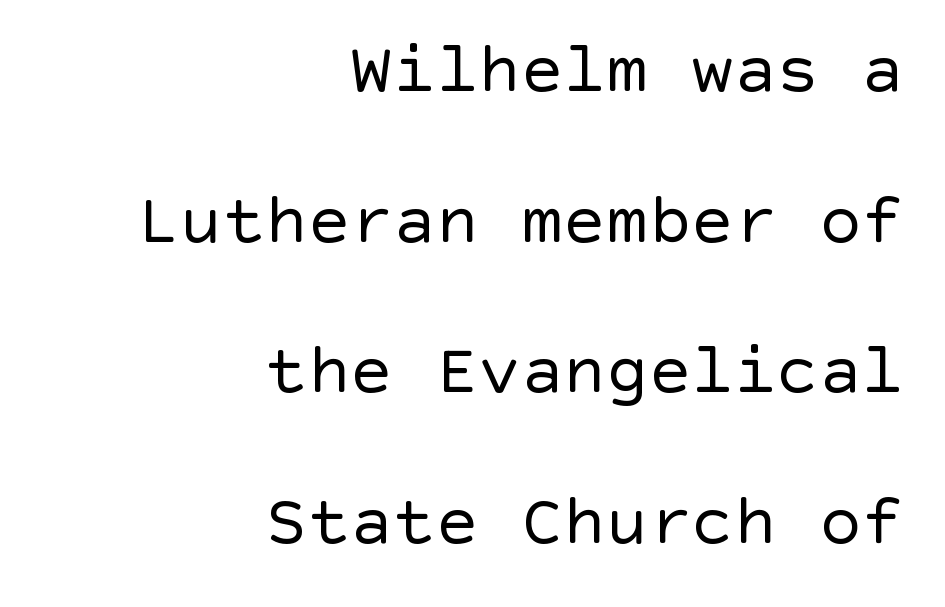
Q: Is the text bold? A: No.
Q: Is the text italic (slanted)? A: No, it is upright.
Q: Is the typeface a serif or a sans-serif typeface? A: Sans-serif.
Q: Is the text underlined? A: No.
Q: How is the paragraph aligned? A: Right-aligned.
Q: Is the spacing between letters normal or unusually wide? A: Normal.
Q: Is the spacing between lines tight, normal or loose? A: Loose.
Q: Width (condensed, normal, or wide)? A: Normal.
Q: x-height? A: Large.
